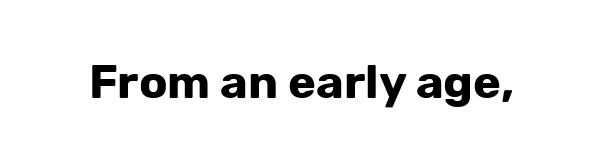
The image shows 47 px bold sans-serif type, upright; set normal letter spacing, not underlined; low stroke contrast and a medium x-height.
